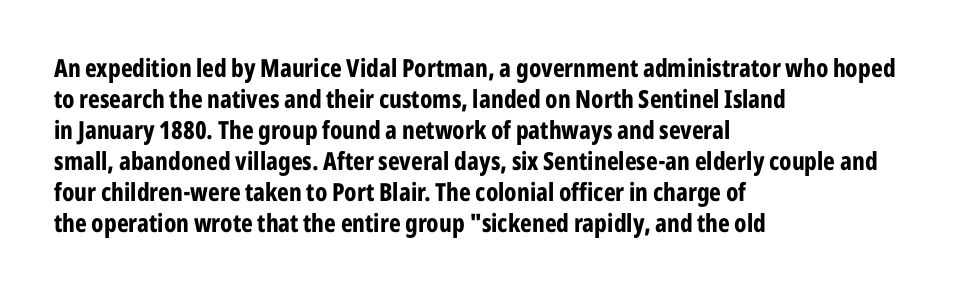
You'd pick this weight for a headline — it's a proper bold. Upright lettering throughout. Nothing unusual about the tracking: characters are spaced as the font intends. Check the space under the baseline: it is left empty.
